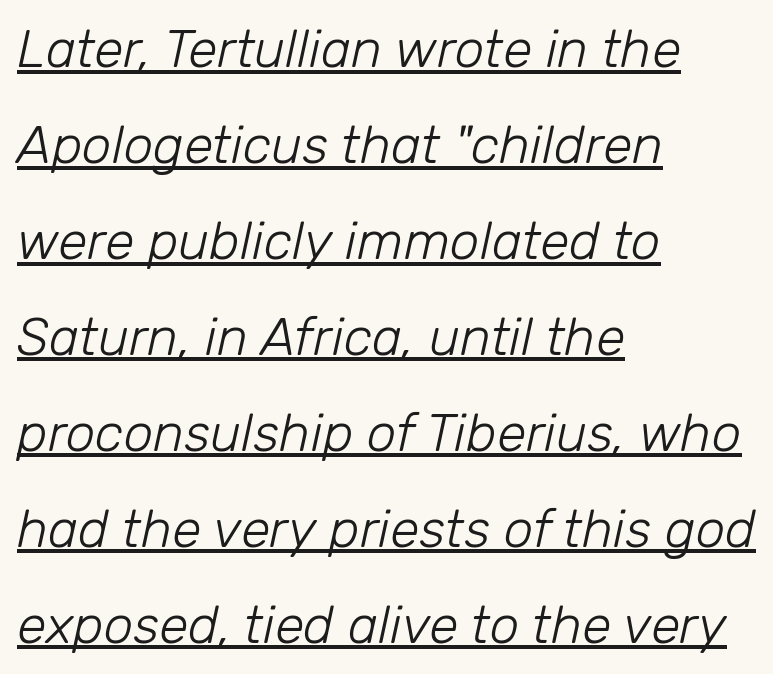
The image shows 53 px light type, italic (leaning right); set left-aligned, line spacing 1.81x, normal letter spacing, underlined; low stroke contrast and a medium x-height.
